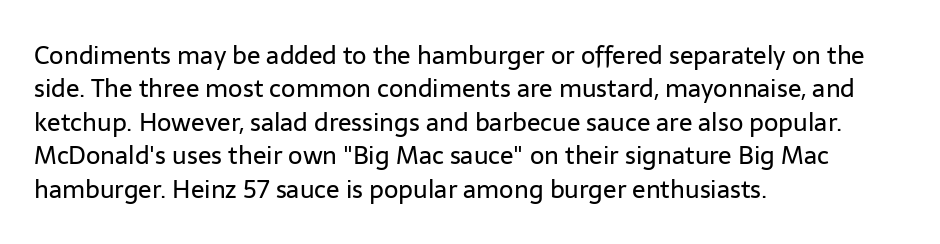
Q: Is the text bold? A: No.
Q: Is the text italic (slanted)? A: No, it is upright.
Q: Is the text underlined? A: No.
Q: How is the paragraph aligned? A: Left-aligned.
Q: Is the spacing between letters normal or unusually wide? A: Normal.
Q: Is the spacing between lines tight, normal or loose? A: Normal.
